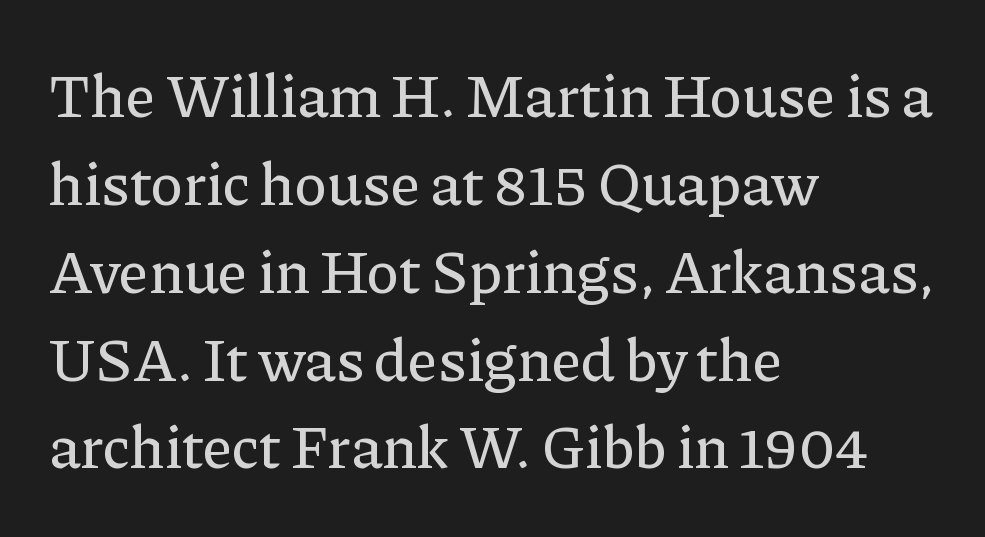
{"serif": "yes", "italic": "no", "width": "normal", "stroke_contrast": "low", "x_height": "medium", "monospaced": "no", "underline": "no", "align": "left", "line_spacing": "normal", "line_spacing_ratio": 1.44, "letter_spacing": "normal", "letter_spacing_em": 0.0, "glyph_px": 61}
